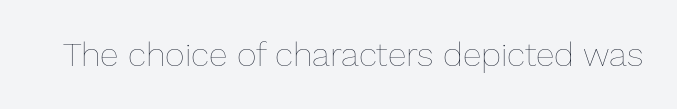
The image shows 34 px thin type, upright; set normal letter spacing, not underlined; low stroke contrast and a medium x-height.
